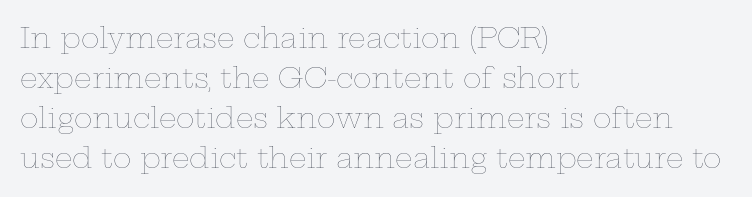
Proportional: the letters do not fall into vertical columns. The zone under the glyphs is completely vacant. This rendering leaves character spacing at its baseline value. These lines sit exactly where default settings would place them. Upright lettering throughout. Where is the straight margin? On the left.
